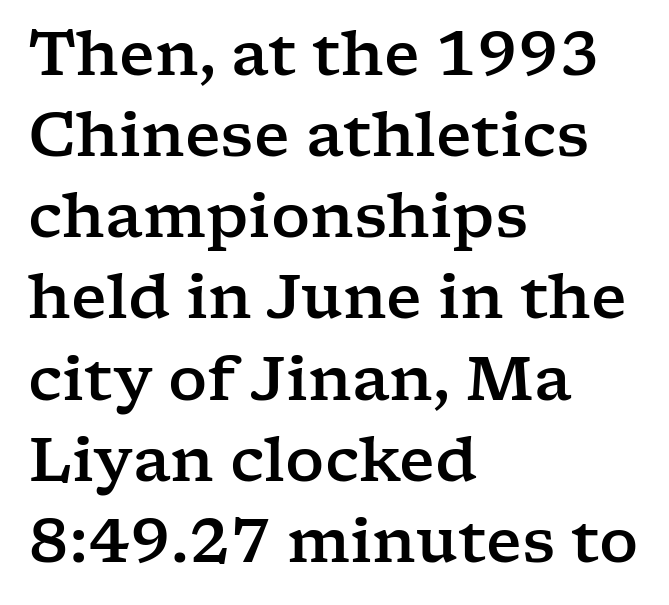
The image shows 61 px wide serif type, upright; set left-aligned, normal line spacing (1.33x), normal letter spacing, not underlined; low stroke contrast and a medium x-height.
